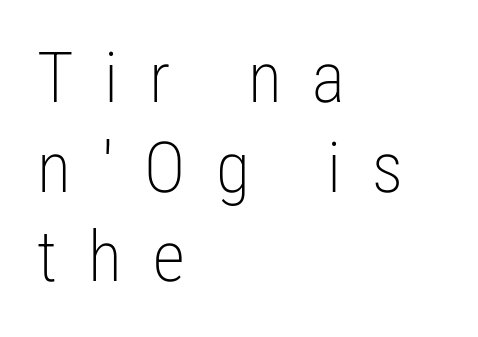
The image shows 70 px light, condensed sans-serif type, upright; set left-aligned, normal line spacing (1.28x), unusually wide letter spacing (+0.44 em), not underlined; low stroke contrast and a medium x-height.
